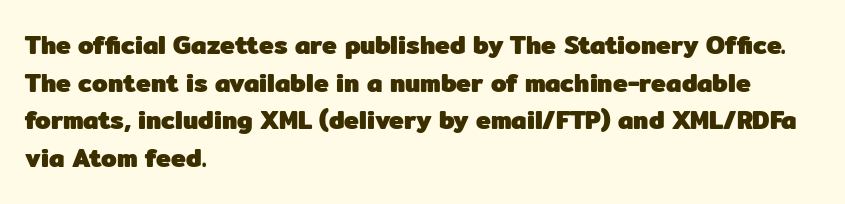
The image shows 25 px bold type, upright; set left-aligned, normal line spacing (1.51x), normal letter spacing, not underlined.
